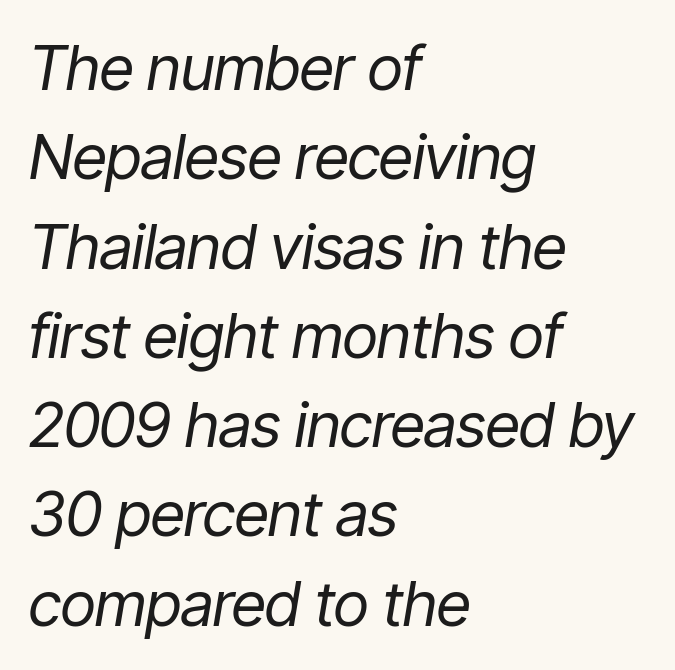
Successive baselines arrive at the customary interval. The passage shown is typed in a proportional face where columns would drift. The rendering keeps characters at their native spacing. Is the type heavy? It reads as light-to-regular instead.
